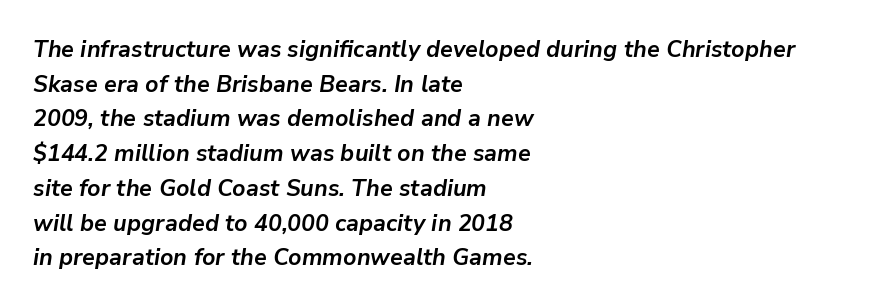
{"italic": "yes", "lean": "right", "slant_degrees": 9, "bold": "yes", "underline": "no", "align": "left", "line_spacing": "normal", "line_spacing_ratio": 1.51, "letter_spacing": "normal", "letter_spacing_em": 0.0, "glyph_px": 23}
